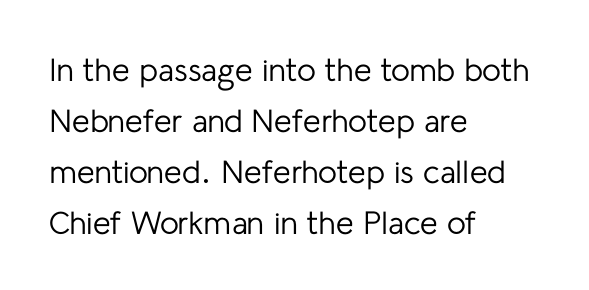
Q: Is the text bold? A: No.
Q: Is the text italic (slanted)? A: No, it is upright.
Q: Is the typeface a serif or a sans-serif typeface? A: Sans-serif.
Q: Is the text underlined? A: No.
Q: How is the paragraph aligned? A: Left-aligned.
Q: Is the spacing between letters normal or unusually wide? A: Normal.
Q: Is the spacing between lines tight, normal or loose? A: Normal.
Q: Width (condensed, normal, or wide)? A: Normal.
Q: Stroke contrast? A: Low.
Q: x-height? A: Medium.
Q: Monospaced? A: No.
